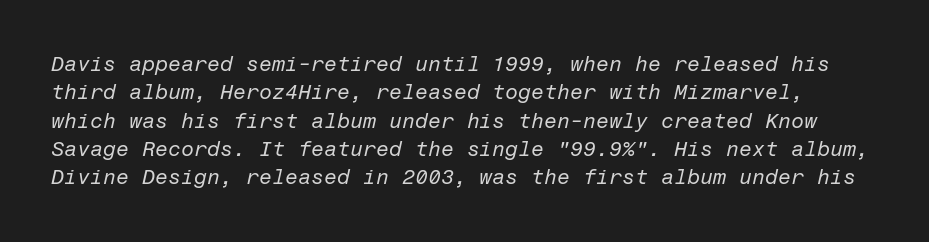
The image shows 21 px text type, italic (leaning right); set normal line spacing (1.35x), normal letter spacing, not underlined.
